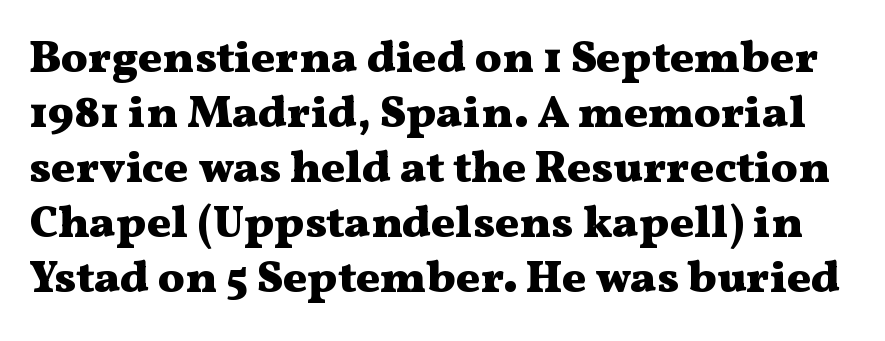
{"serif": "yes", "italic": "no", "bold": "yes", "weight": "heavy", "width": "wide", "stroke_contrast": "medium", "x_height": "medium", "monospaced": "no", "underline": "no", "line_spacing_ratio": 1.22, "letter_spacing": "normal", "letter_spacing_em": 0.0, "glyph_px": 45}
